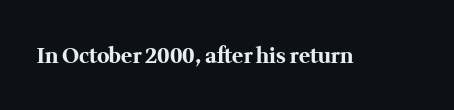
The letterforms sit shoulder to shoulder at normal distance. These lines were composed using upright roman letters. Check the space under the baseline: it is left empty. The sample has been set heavy, in full bold.
